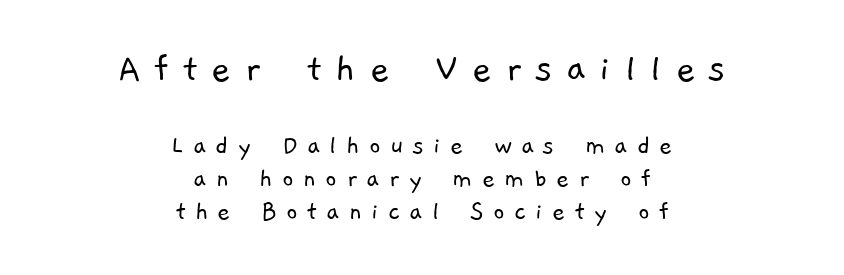
The image shows 42 px light sans-serif type; set centered, line spacing 1.18x, unusually wide letter spacing (+0.33 em), not underlined; the first (top) block is 1.5x larger; low stroke contrast and a medium x-height.
